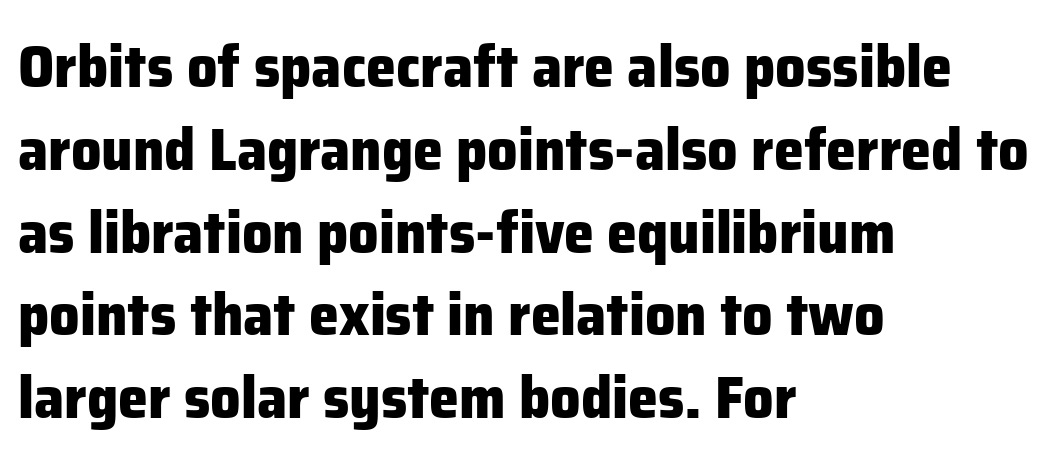
{"serif": "no", "italic": "no", "bold": "yes", "weight": "heavy", "width": "normal", "stroke_contrast": "low", "x_height": "medium", "monospaced": "no", "underline": "no", "align": "left", "line_spacing": "normal", "line_spacing_ratio": 1.38, "letter_spacing": "normal", "letter_spacing_em": 0.0, "glyph_px": 60}
